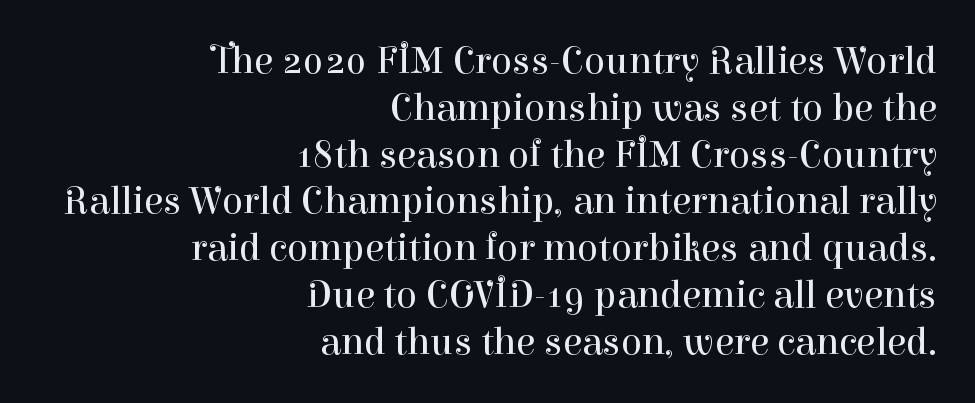
The image shows 39 px regular-weight serif type, upright; set right-aligned, line spacing 1.2x, normal letter spacing, not underlined; high stroke contrast and a medium x-height.
